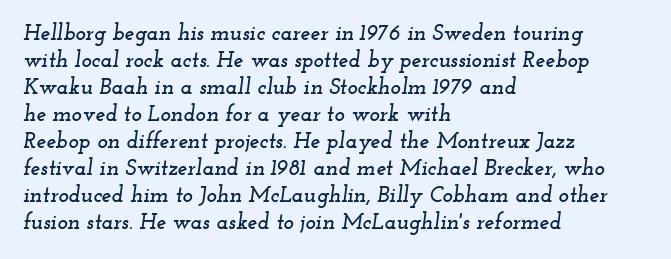
{"italic": "yes", "lean": "right", "slant_degrees": 12, "underline": "no", "align": "left", "line_spacing_ratio": 1.23, "letter_spacing": "normal", "letter_spacing_em": 0.0, "glyph_px": 22}
